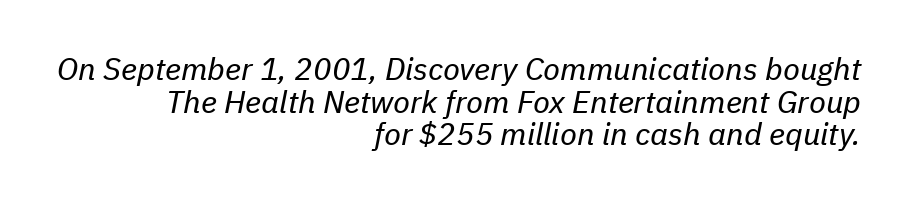
Q: Is the text bold? A: No.
Q: Is the text italic (slanted)? A: Yes, it leans right by about 11 degrees.
Q: Is the text underlined? A: No.
Q: How is the paragraph aligned? A: Right-aligned.
Q: Is the spacing between letters normal or unusually wide? A: Normal.
Q: Is the spacing between lines tight, normal or loose? A: Tight.
Q: Width (condensed, normal, or wide)? A: Normal.
Q: Stroke contrast? A: Low.
Q: x-height? A: Medium.
Q: Monospaced? A: No.
